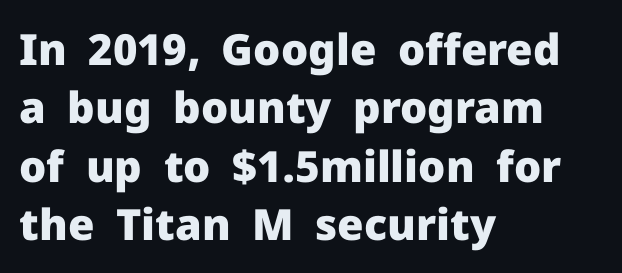
{"serif": "no", "italic": "no", "bold": "yes", "weight": "heavy", "width": "normal", "stroke_contrast": "low", "x_height": "medium", "monospaced": "no", "underline": "no", "align": "left", "line_spacing": "normal", "line_spacing_ratio": 1.36, "letter_spacing": "normal", "letter_spacing_em": 0.0, "glyph_px": 43}
